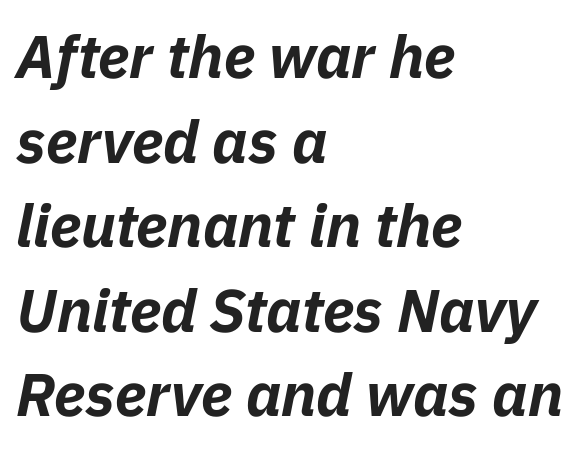
The letters advance in unequal steps, a hallmark of proportional type. What weight is shown? A full bold with thick strokes. Descenders hang freely into open space. Default kerning and tracking; the words read as compact shapes.
